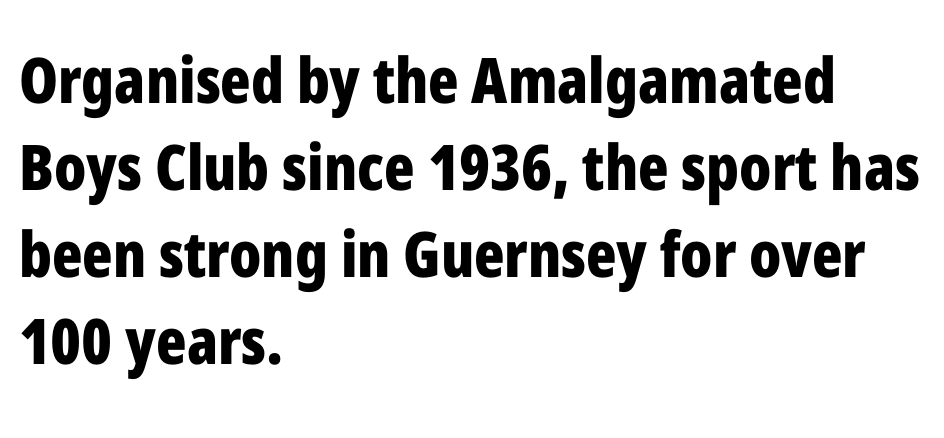
The image shows 63 px bold, condensed sans-serif type, upright; set left-aligned, normal line spacing (1.38x), normal letter spacing, not underlined; low stroke contrast and a medium x-height.
